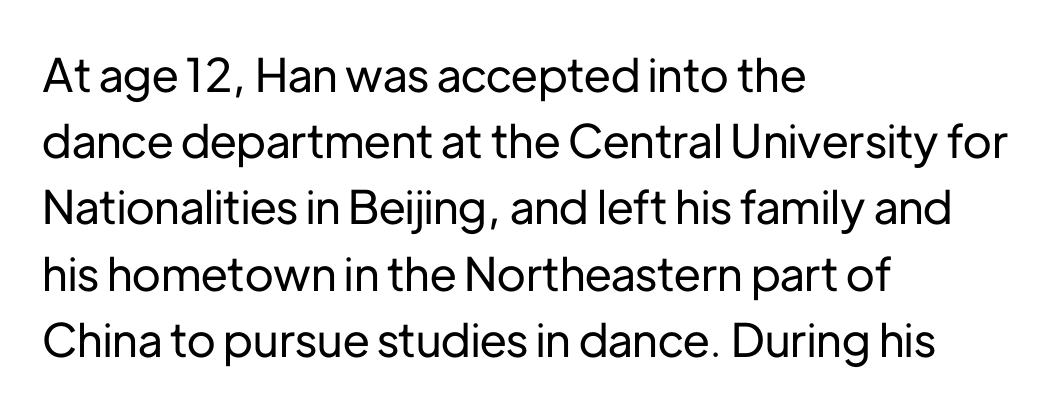
Has an underline been added? It has not. These lines were composed using upright roman letters. A typesetter would call this proportional, since set widths differ per character. This sample is left-justified, so line endings fall wherever the words run out. The rendering shows plain stroke endings on the letterforms — a sans-serif design. These lines keep a tight, regular rhythm from letter to letter.
